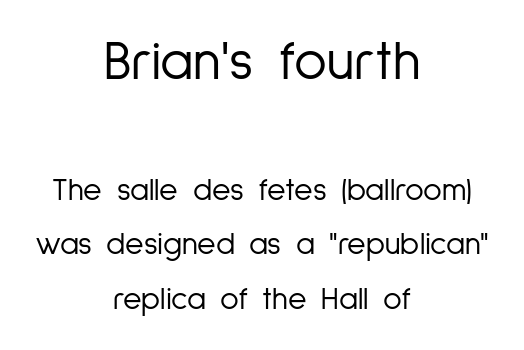
The image shows 56 px light, condensed sans-serif type, upright; set centered, normal line spacing (1.7x), normal letter spacing, not underlined; the first (top) block is 1.75x larger; low stroke contrast and a medium x-height.
